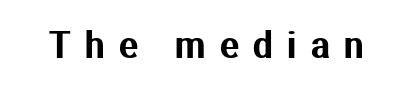
{"serif": "no", "italic": "no", "width": "normal", "stroke_contrast": "medium", "x_height": "medium", "monospaced": "no", "underline": "no", "letter_spacing": "wide", "letter_spacing_em": 0.41, "glyph_px": 35}
